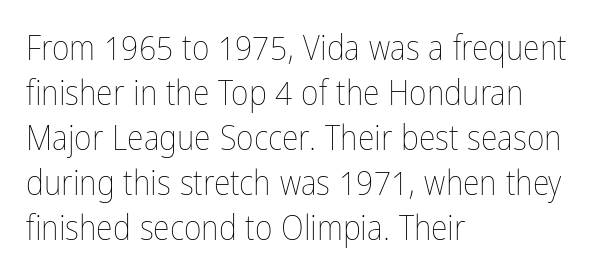
{"italic": "no", "bold": "no", "weight": "thin", "width": "condensed", "stroke_contrast": "low", "x_height": "medium", "monospaced": "no", "underline": "no", "align": "left", "line_spacing": "normal", "line_spacing_ratio": 1.32, "letter_spacing": "normal", "letter_spacing_em": 0.0, "glyph_px": 34}
